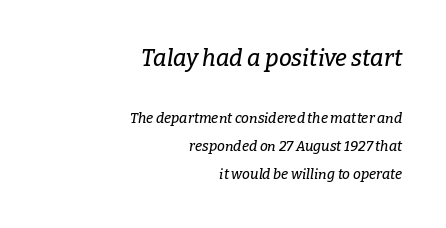
{"italic": "yes", "lean": "right", "slant_degrees": 9, "underline": "no", "align": "right", "line_spacing": "loose", "line_spacing_ratio": 2.02, "letter_spacing": "normal", "letter_spacing_em": 0.0, "larger_block": "first", "size_ratio": 1.64, "glyph_px": 23}
